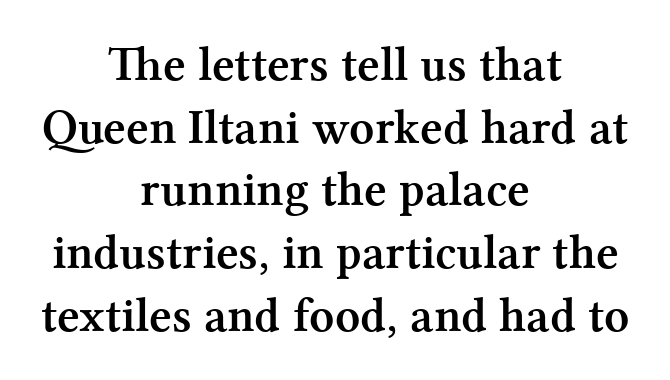
The image shows 49 px semibold serif type, upright; set centered, normal line spacing (1.28x), normal letter spacing, not underlined; medium stroke contrast and a medium x-height.
